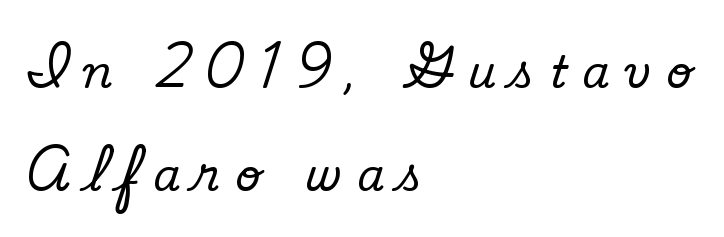
{"serif": "no", "bold": "no", "weight": "regular", "width": "normal", "stroke_contrast": "low", "x_height": "small", "monospaced": "no", "underline": "no", "align": "left", "line_spacing": "loose", "line_spacing_ratio": 2.33, "letter_spacing": "wide", "letter_spacing_em": 0.34, "glyph_px": 44}
